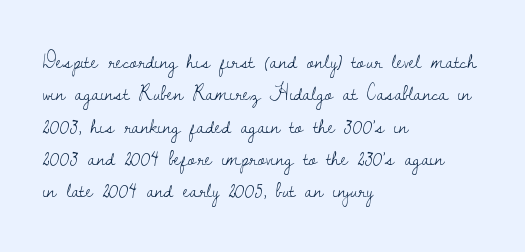
{"bold": "no", "underline": "no", "align": "left", "line_spacing": "normal", "line_spacing_ratio": 1.47, "letter_spacing": "normal", "letter_spacing_em": 0.0, "glyph_px": 22}
